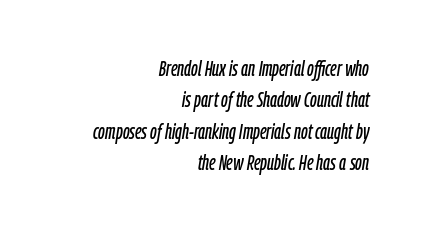
Inter-character spacing is left at the font's built-in metrics. The passage shown stacks its lines at a standard gap. Layout note: lines flush right. If you drew a line through each stem, it would be angled.
